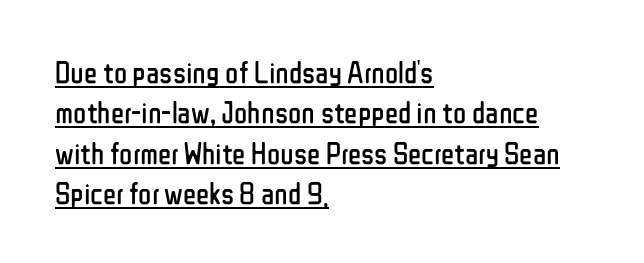
The image shows 31 px regular-weight, condensed sans-serif type, upright; set left-aligned, normal line spacing (1.3x), normal letter spacing, underlined; low stroke contrast and a medium x-height.
